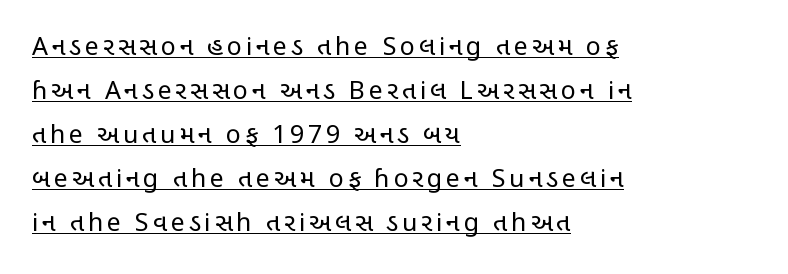
Underlining? Definitely there. Stroke mass is kept to a normal reading level or below. Alignment: flush left. Unlike italic type, these characters show no tilt at all.
